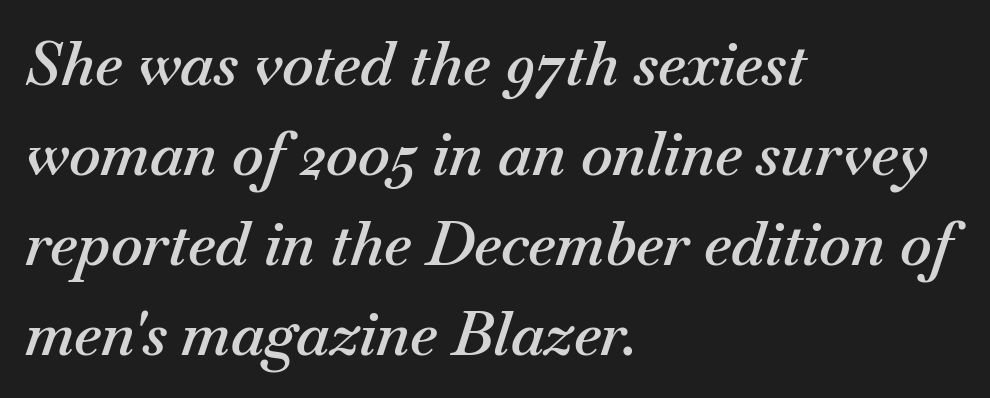
The image shows 60 px semibold type, italic (leaning right); set left-aligned, normal line spacing (1.5x), normal letter spacing, not underlined; medium stroke contrast and a small x-height.
